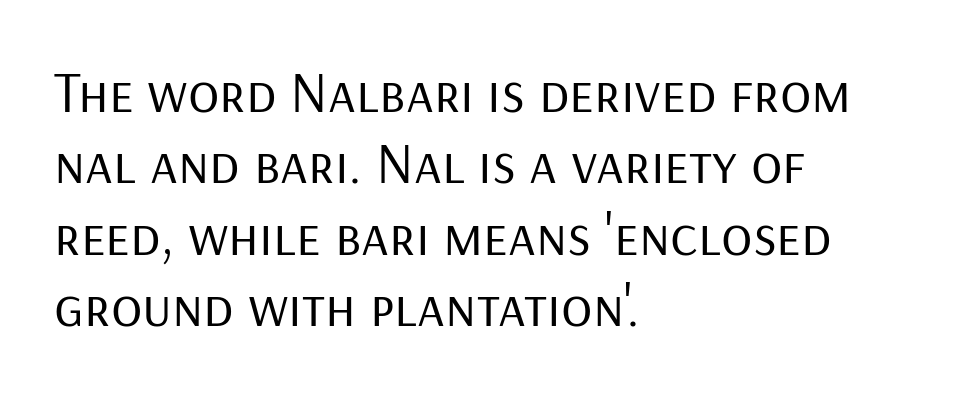
The space beneath each line is pristine and unruled. This is sans-serif lettering, the kind often seen on screens and signage. Designer's note — italics off, roman on. The letterforms sit at book weight or below. The type is set solid horizontally, with unmodified tracking.
